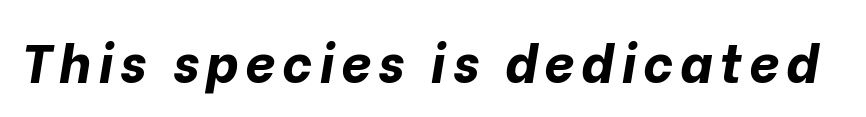
Honestly, there is no underline to notice here at all. The letters advance in unequal steps, a hallmark of proportional type. The sample has been set heavy, in full bold. Characters are canted at an angle relative to the baseline's perpendicular.
